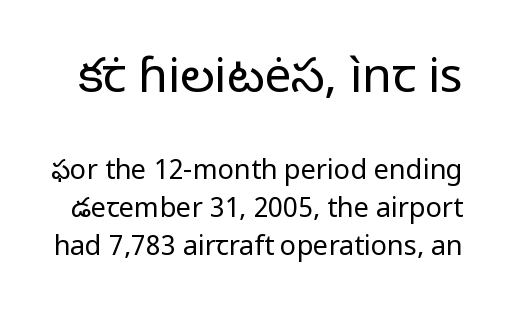
The image shows 48 px regular-weight sans-serif type, upright; set normal line spacing (1.42x), normal letter spacing, not underlined; the first (top) block is 1.78x larger; low stroke contrast and a medium x-height.
